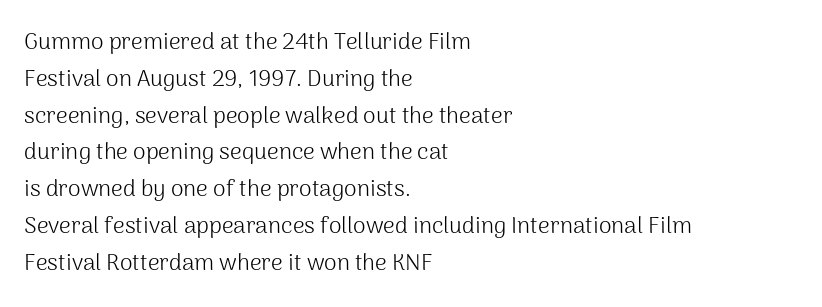
{"italic": "no", "bold": "no", "underline": "no", "align": "left", "line_spacing": "normal", "line_spacing_ratio": 1.6, "letter_spacing": "normal", "letter_spacing_em": 0.0, "glyph_px": 23}
